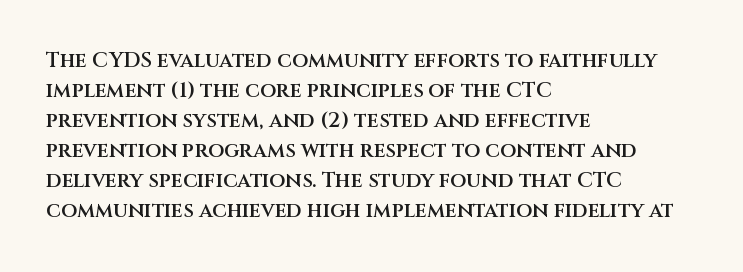
Q: Is the text bold? A: Semi-bold.
Q: Is the text italic (slanted)? A: No, it is upright.
Q: Is the text underlined? A: No.
Q: How is the paragraph aligned? A: Left-aligned.
Q: Is the spacing between letters normal or unusually wide? A: Normal.
Q: Is the spacing between lines tight, normal or loose? A: Normal.
